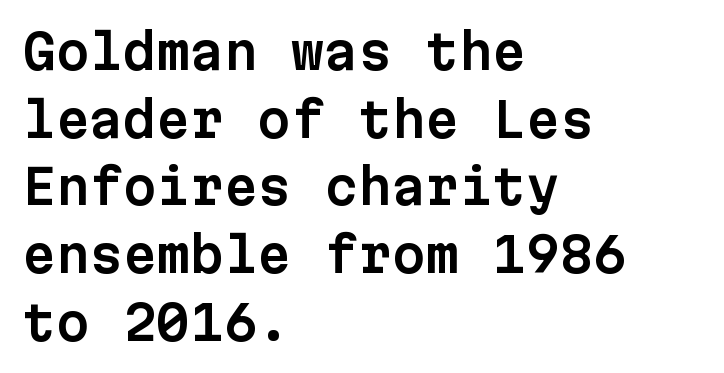
Q: Is the text italic (slanted)? A: No, it is upright.
Q: Is the typeface a serif or a sans-serif typeface? A: Sans-serif.
Q: Is the text underlined? A: No.
Q: How is the paragraph aligned? A: Left-aligned.
Q: Is the spacing between letters normal or unusually wide? A: Normal.
Q: Is the spacing between lines tight, normal or loose? A: Normal.
Q: Width (condensed, normal, or wide)? A: Normal.
Q: Stroke contrast? A: Low.
Q: x-height? A: Medium.
Q: Monospaced? A: Yes.
